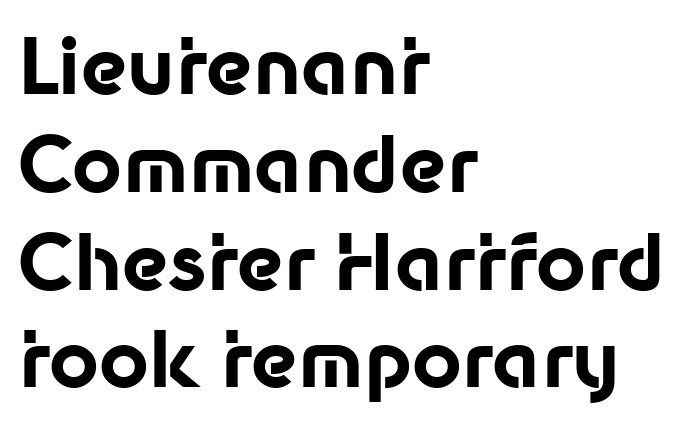
The image shows 77 px bold sans-serif type, upright; set left-aligned, normal line spacing (1.27x), normal letter spacing, not underlined; low stroke contrast and a medium x-height.
